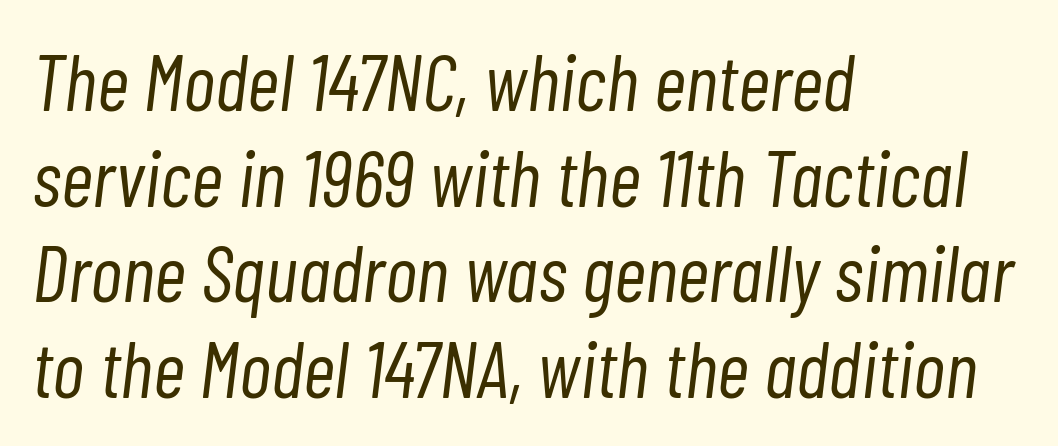
Tracking here is standard; glyphs follow each other at the usual distance. No letter is thick-stroked: the sample isn't bold. Glance below the letters and you will spot only blank space. Think of a printed novel: that variable character pitch is what you see here. This sample uses an oblique cut, with every glyph tilted off the vertical. The lines in this sample share a left origin and differ only in where they stop.
